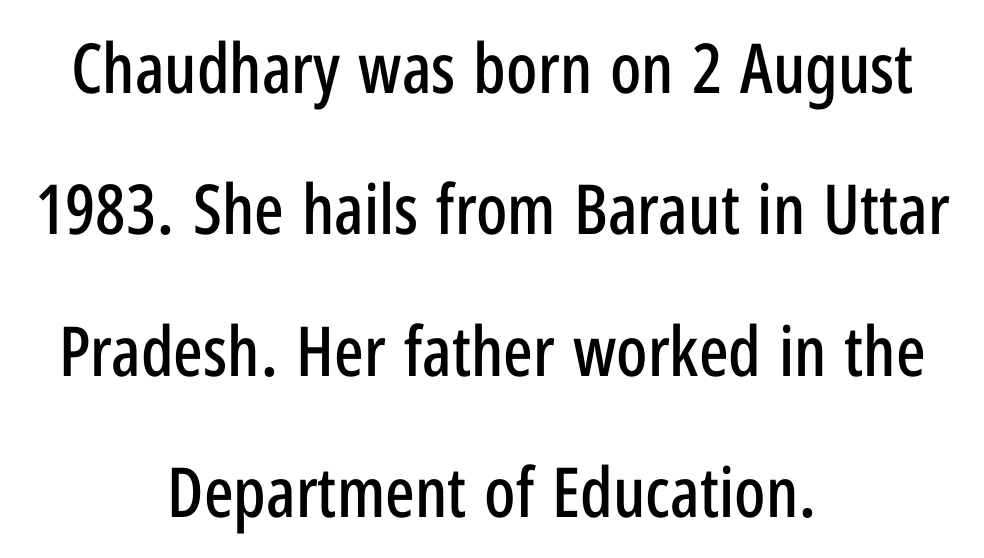
The typesetter chose a symmetrical, centered arrangement here. The horizontal fit of the characters is conventional and even. A typesetter would call this proportional, since set widths differ per character. The passage shown is not underscored anywhere. Nope, no serifs anywhere on these letters. Unlike italic type, these characters show no tilt at all.
